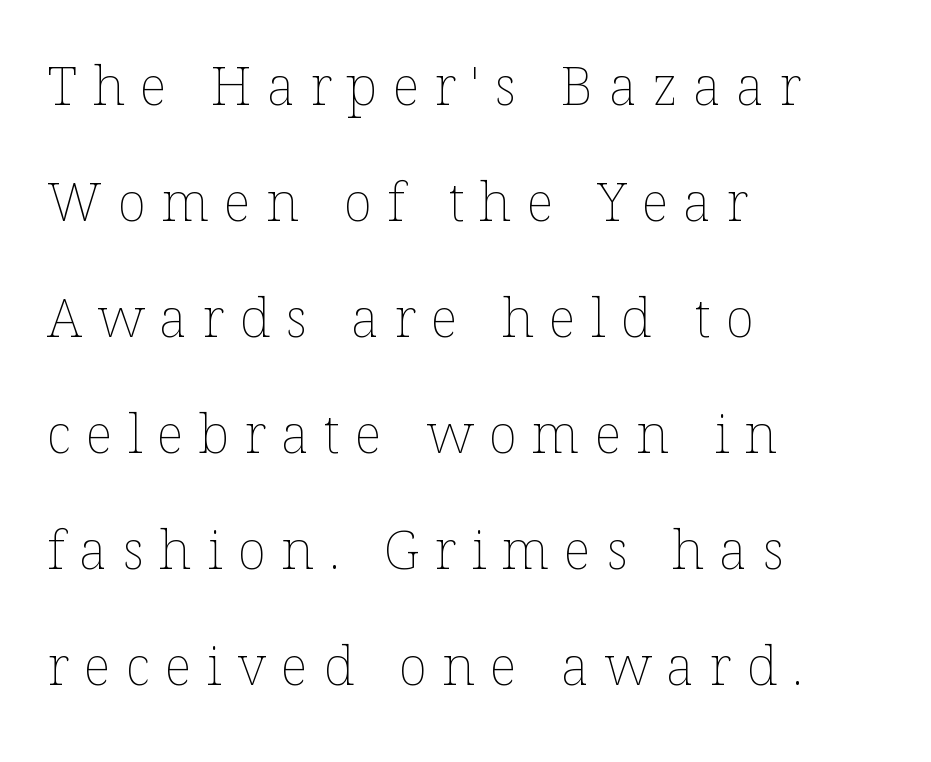
The image shows 54 px thin type, upright; set left-aligned, loose line spacing (2.15x), unusually wide letter spacing (+0.28 em), not underlined; low stroke contrast and a medium x-height.
